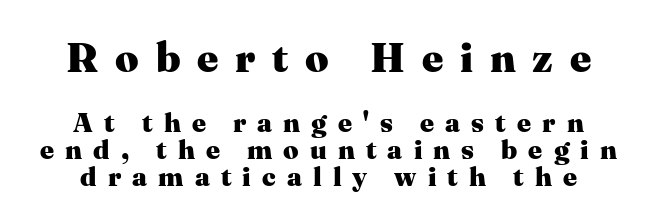
The image shows 41 px heavy serif type, upright; set tight line spacing (1.0x), unusually wide letter spacing (+0.41 em), not underlined; the first (top) block is 1.52x larger; medium stroke contrast and a medium x-height.
